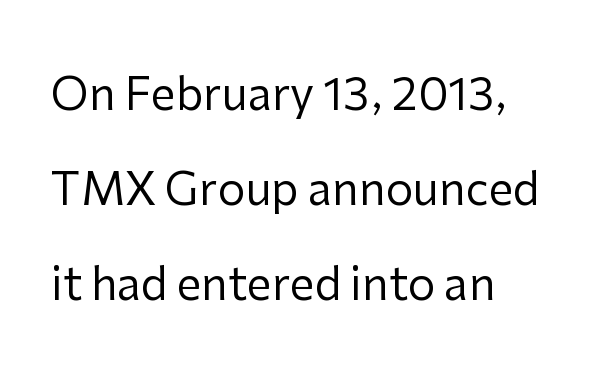
{"serif": "no", "italic": "no", "bold": "no", "weight": "regular", "width": "normal", "stroke_contrast": "low", "x_height": "medium", "monospaced": "no", "underline": "no", "align": "left", "line_spacing": "loose", "line_spacing_ratio": 2.16, "letter_spacing": "normal", "letter_spacing_em": 0.0, "glyph_px": 44}
